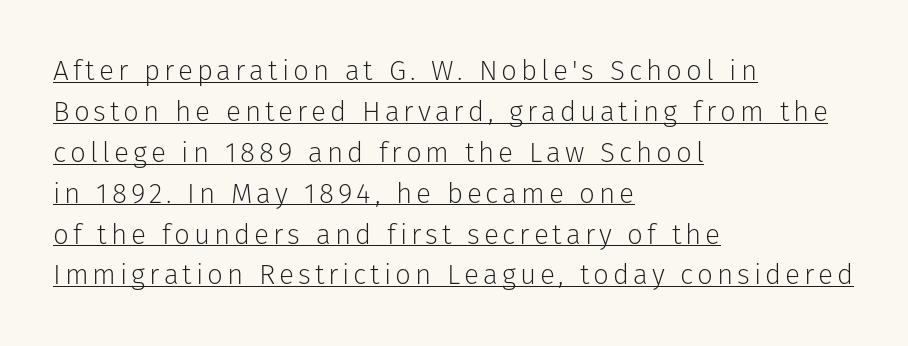
The image shows 28 px light sans-serif type, upright; set left-aligned, normal line spacing (1.46x), underlined; low stroke contrast and a medium x-height.
